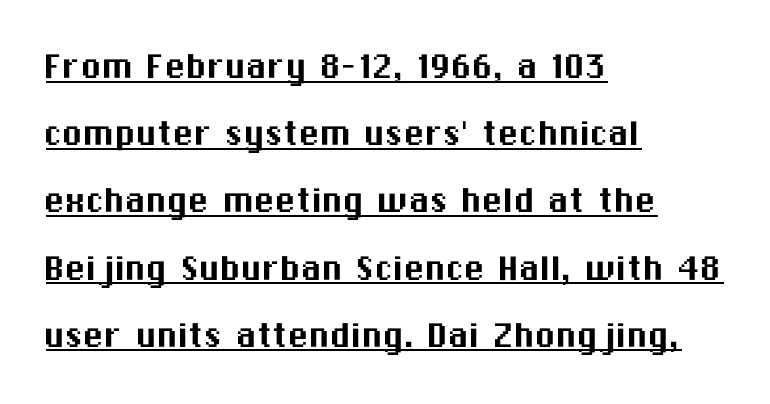
The image shows 42 px sans-serif type, upright; set left-aligned, normal line spacing (1.6x), normal letter spacing, underlined; medium stroke contrast and a medium x-height.
